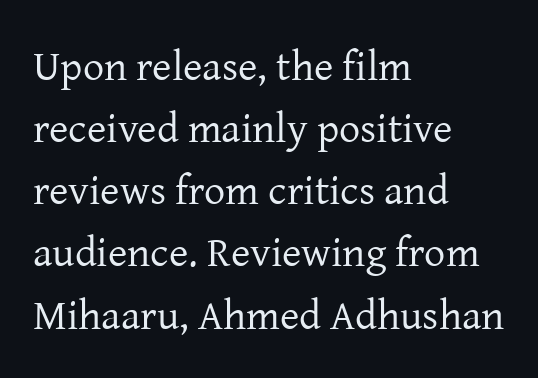
Q: Is the text bold? A: No.
Q: Is the text italic (slanted)? A: No, it is upright.
Q: Is the typeface a serif or a sans-serif typeface? A: Serif.
Q: Is the text underlined? A: No.
Q: How is the paragraph aligned? A: Left-aligned.
Q: Is the spacing between letters normal or unusually wide? A: Normal.
Q: Is the spacing between lines tight, normal or loose? A: Normal.
Q: Width (condensed, normal, or wide)? A: Normal.
Q: Stroke contrast? A: Low.
Q: x-height? A: Medium.
Q: Monospaced? A: No.
